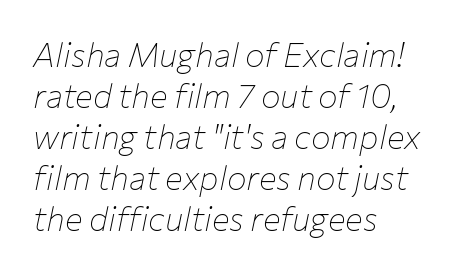
{"italic": "yes", "lean": "right", "slant_degrees": 12, "bold": "no", "weight": "thin", "width": "normal", "stroke_contrast": "low", "x_height": "medium", "monospaced": "no", "underline": "no", "align": "left", "line_spacing_ratio": 1.24, "letter_spacing": "normal", "letter_spacing_em": 0.0, "glyph_px": 33}
